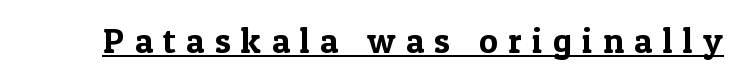
Q: Is the text italic (slanted)? A: No, it is upright.
Q: Is the typeface a serif or a sans-serif typeface? A: Serif.
Q: Is the text underlined? A: Yes.
Q: Is the spacing between letters normal or unusually wide? A: Unusually wide.
Q: Width (condensed, normal, or wide)? A: Normal.
Q: x-height? A: Medium.
Q: Monospaced? A: No.
